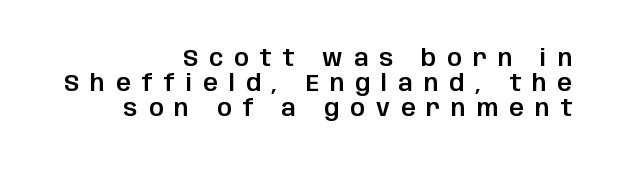
Q: Is the text italic (slanted)? A: No, it is upright.
Q: Is the text underlined? A: No.
Q: How is the paragraph aligned? A: Right-aligned.
Q: Is the spacing between letters normal or unusually wide? A: Unusually wide.
Q: Is the spacing between lines tight, normal or loose? A: Tight.
